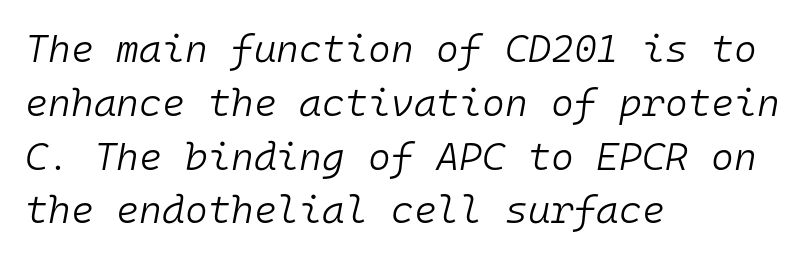
Q: Is the text bold? A: No.
Q: Is the text italic (slanted)? A: Yes, it leans right by about 10 degrees.
Q: Is the text underlined? A: No.
Q: How is the paragraph aligned? A: Left-aligned.
Q: Is the spacing between letters normal or unusually wide? A: Normal.
Q: Is the spacing between lines tight, normal or loose? A: Normal.
Q: Width (condensed, normal, or wide)? A: Normal.
Q: Stroke contrast? A: Low.
Q: x-height? A: Medium.
Q: Monospaced? A: Yes.
